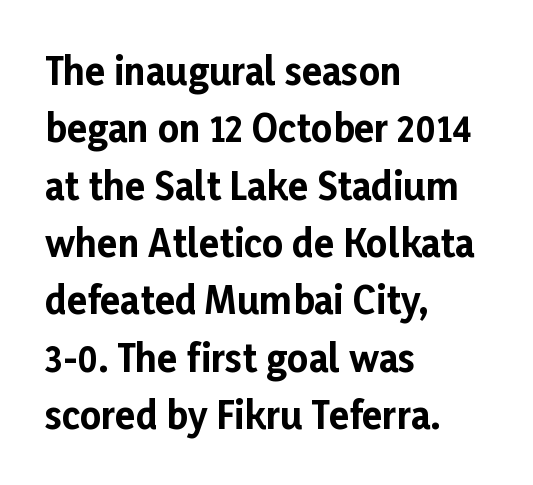
{"serif": "no", "italic": "no", "bold": "yes", "weight": "bold", "width": "normal", "stroke_contrast": "low", "x_height": "medium", "monospaced": "no", "underline": "no", "align": "left", "line_spacing": "normal", "line_spacing_ratio": 1.55, "letter_spacing": "normal", "letter_spacing_em": 0.0, "glyph_px": 37}
